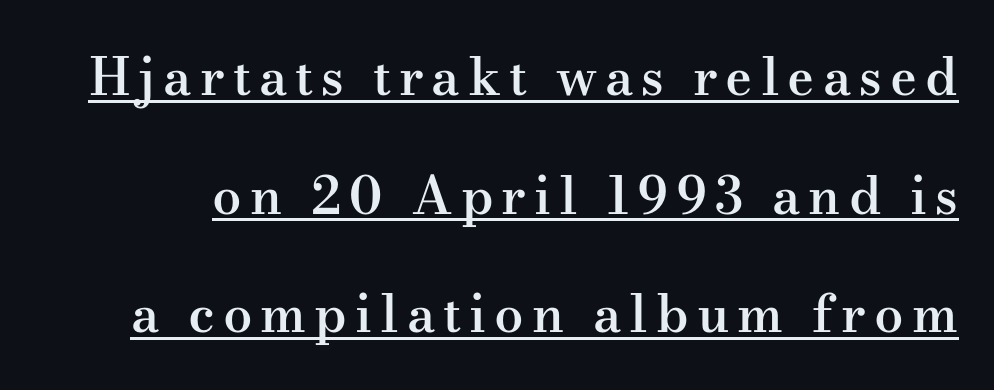
The rendered words wear a rule along their underside. The type family on display is of the serif kind. Slightly chunky letters — semibold, I'd say, not full bold. Proportional: the letters do not fall into vertical columns. Horizontal bands of white between lines are thick stripes.
